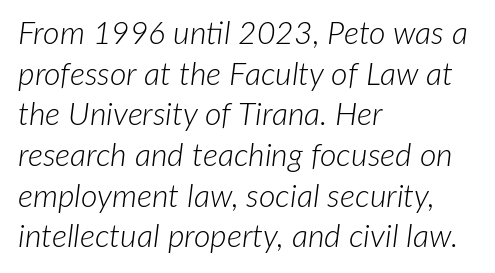
Q: Is the text bold? A: No.
Q: Is the text italic (slanted)? A: Yes, it leans right by about 7 degrees.
Q: Is the text underlined? A: No.
Q: How is the paragraph aligned? A: Left-aligned.
Q: Is the spacing between letters normal or unusually wide? A: Normal.
Q: Is the spacing between lines tight, normal or loose? A: Normal.
Q: Width (condensed, normal, or wide)? A: Normal.
Q: Stroke contrast? A: Low.
Q: x-height? A: Medium.
Q: Monospaced? A: No.
